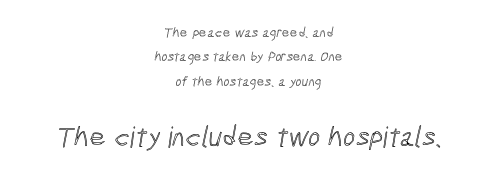
Q: Is the text underlined? A: No.
Q: How is the paragraph aligned? A: Centered.
Q: Is the spacing between letters normal or unusually wide? A: Normal.
Q: Which block of text is set in a larger size, the first (top) or the second (bottom)? A: The second (bottom) one.
Q: Width (condensed, normal, or wide)? A: Condensed.
Q: x-height? A: Medium.
Q: Monospaced? A: No.
